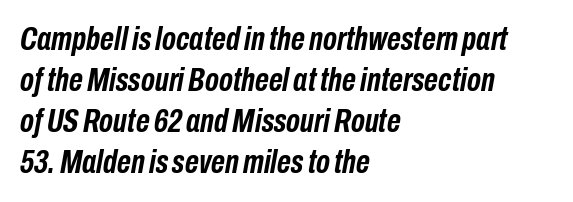
{"italic": "yes", "lean": "right", "slant_degrees": 10, "bold": "yes", "weight": "semibold", "width": "condensed", "stroke_contrast": "low", "x_height": "medium", "monospaced": "no", "underline": "no", "align": "left", "line_spacing_ratio": 1.21, "letter_spacing": "normal", "letter_spacing_em": 0.0, "glyph_px": 34}
